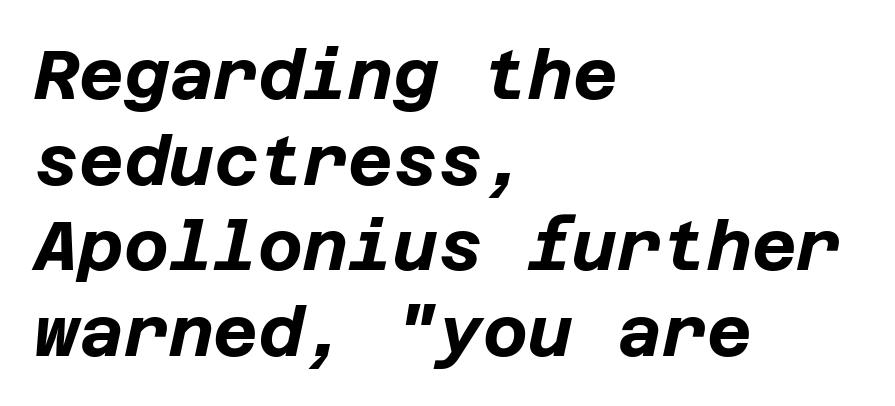
{"italic": "yes", "lean": "right", "slant_degrees": 12, "bold": "yes", "weight": "bold", "width": "normal", "stroke_contrast": "low", "x_height": "large", "underline": "no", "align": "left", "line_spacing_ratio": 1.24, "letter_spacing": "normal", "letter_spacing_em": 0.0, "glyph_px": 69}
